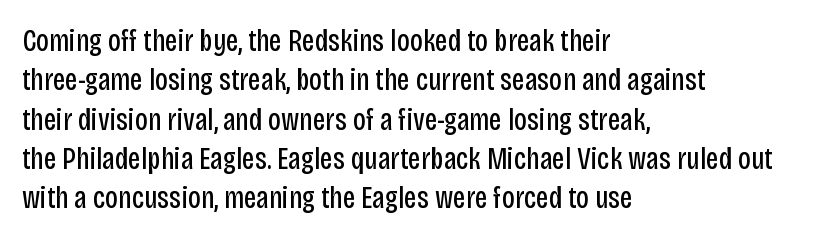
The image shows 31 px regular-weight, condensed sans-serif type, upright; set left-aligned, normal line spacing (1.27x), normal letter spacing, not underlined; low stroke contrast and a large x-height.
